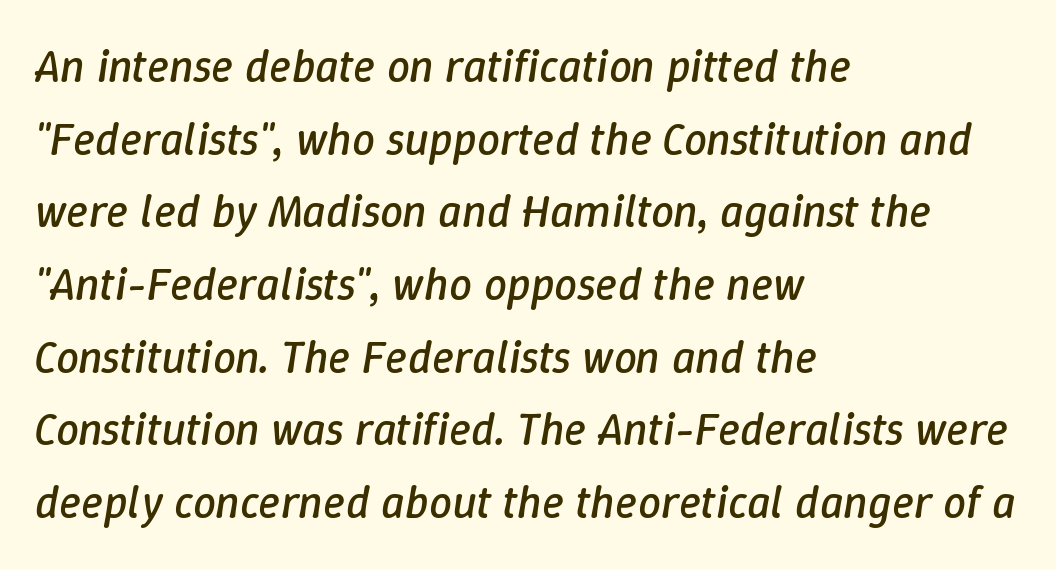
Descenders are the only things crossing below the line. The rag falls on the right side of this text block. The passage shown is typed in a proportional face where columns would drift. Evenly set lines give the paragraph a standard silhouette. Each stroke keeps to a modest, everyday thickness or less.
